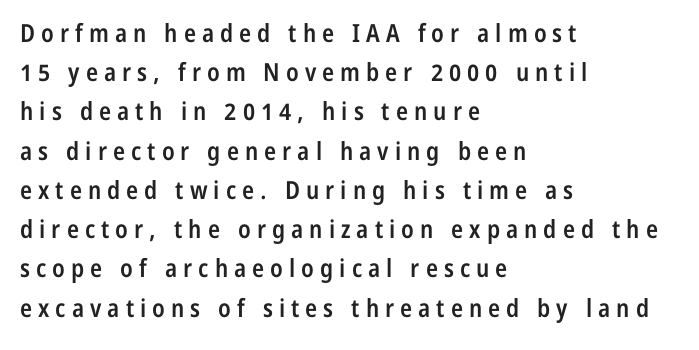
Q: Is the text bold? A: Semi-bold.
Q: Is the text italic (slanted)? A: No, it is upright.
Q: Is the text underlined? A: No.
Q: How is the paragraph aligned? A: Left-aligned.
Q: Is the spacing between letters normal or unusually wide? A: Unusually wide.
Q: Is the spacing between lines tight, normal or loose? A: Normal.
